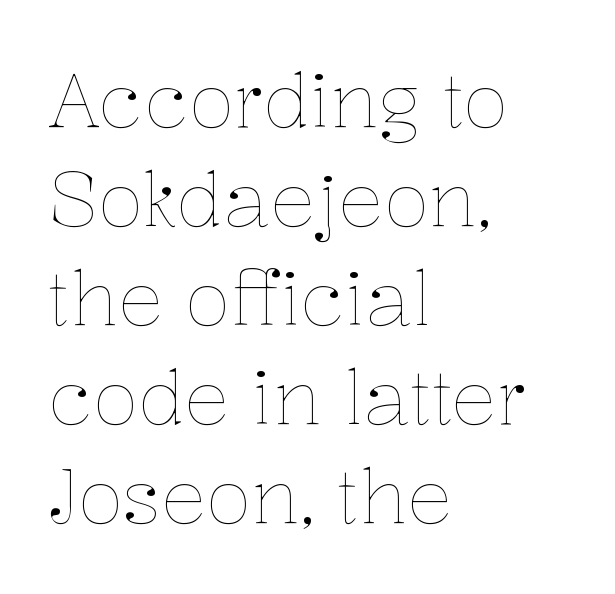
{"italic": "no", "bold": "no", "weight": "thin", "width": "normal", "stroke_contrast": "low", "x_height": "medium", "monospaced": "no", "underline": "no", "align": "left", "line_spacing": "normal", "line_spacing_ratio": 1.32, "letter_spacing": "normal", "letter_spacing_em": 0.0, "glyph_px": 75}
